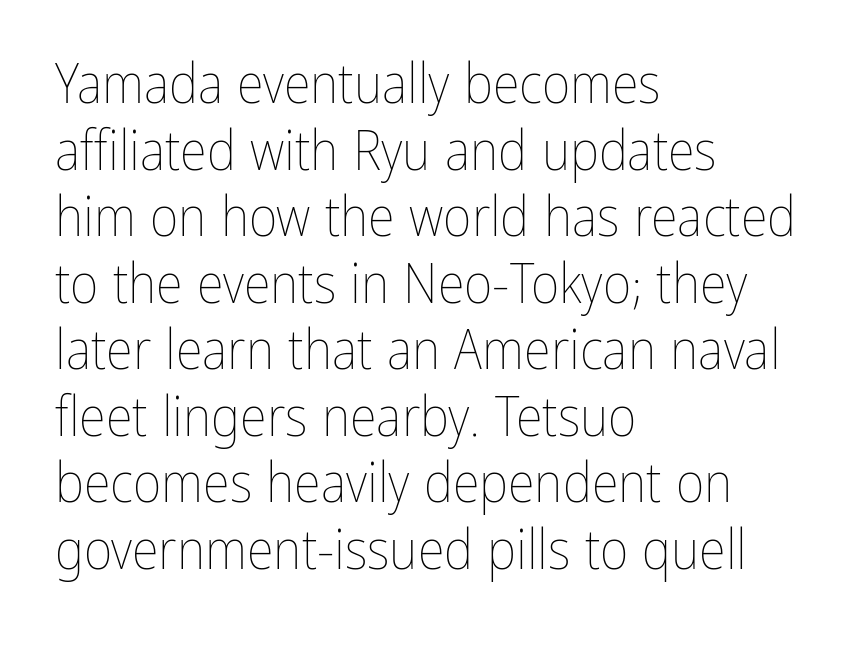
{"italic": "no", "bold": "no", "weight": "thin", "width": "condensed", "stroke_contrast": "low", "x_height": "medium", "monospaced": "no", "underline": "no", "align": "left", "line_spacing_ratio": 1.21, "letter_spacing": "normal", "letter_spacing_em": 0.0, "glyph_px": 55}
